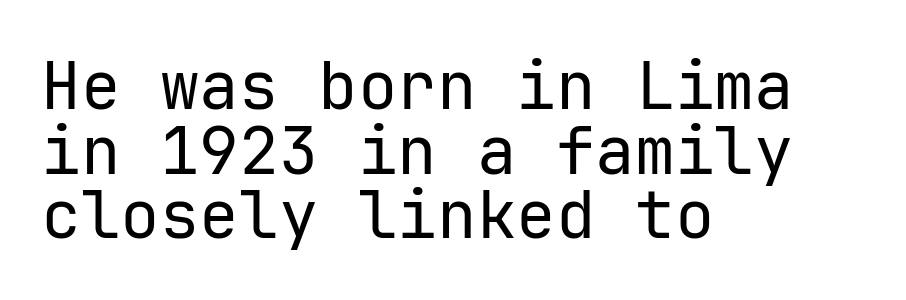
{"serif": "no", "italic": "no", "bold": "no", "weight": "regular", "width": "normal", "stroke_contrast": "low", "x_height": "medium", "underline": "no", "align": "left", "line_spacing": "tight", "line_spacing_ratio": 0.98, "letter_spacing": "normal", "letter_spacing_em": 0.0, "glyph_px": 66}
